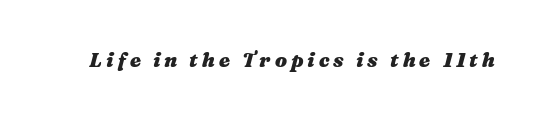
{"italic": "yes", "lean": "right", "slant_degrees": 16, "bold": "yes", "underline": "no", "letter_spacing": "wide", "letter_spacing_em": 0.2, "glyph_px": 20}
